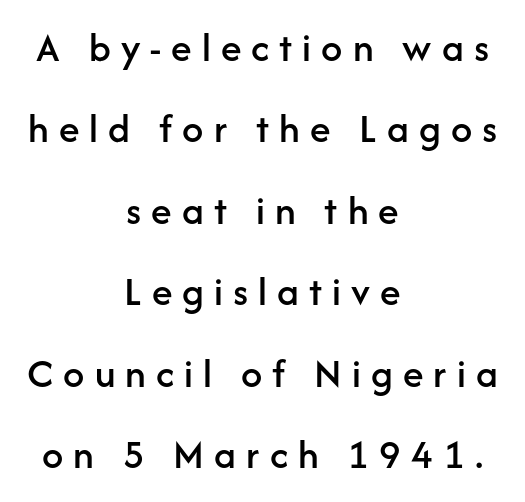
Q: Is the text italic (slanted)? A: No, it is upright.
Q: Is the typeface a serif or a sans-serif typeface? A: Sans-serif.
Q: Is the text underlined? A: No.
Q: How is the paragraph aligned? A: Centered.
Q: Is the spacing between letters normal or unusually wide? A: Unusually wide.
Q: Is the spacing between lines tight, normal or loose? A: Loose.
Q: Width (condensed, normal, or wide)? A: Normal.
Q: Stroke contrast? A: Low.
Q: x-height? A: Medium.
Q: Monospaced? A: No.
